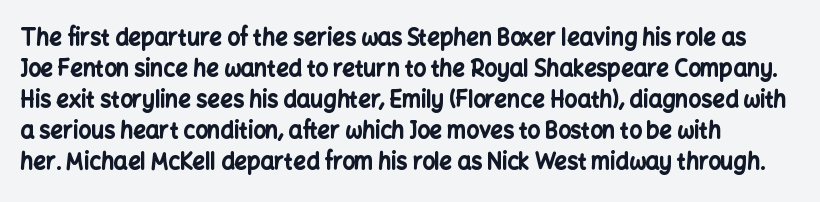
Q: Is the text bold? A: Yes.
Q: Is the text italic (slanted)? A: No, it is upright.
Q: Is the text underlined? A: No.
Q: How is the paragraph aligned? A: Left-aligned.
Q: Is the spacing between letters normal or unusually wide? A: Normal.
Q: Is the spacing between lines tight, normal or loose? A: Normal.
